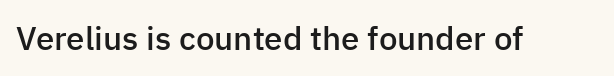
The image shows 33 px semibold sans-serif type, upright; set normal letter spacing, not underlined; low stroke contrast and a medium x-height.
